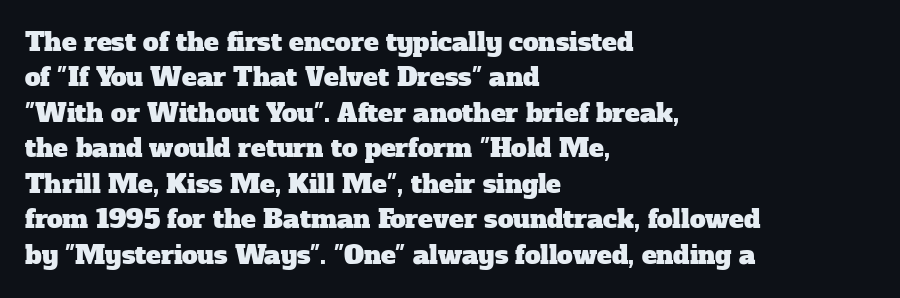
{"underline": "no", "align": "left", "line_spacing": "normal", "line_spacing_ratio": 1.42, "letter_spacing": "normal", "letter_spacing_em": 0.0, "glyph_px": 25}
